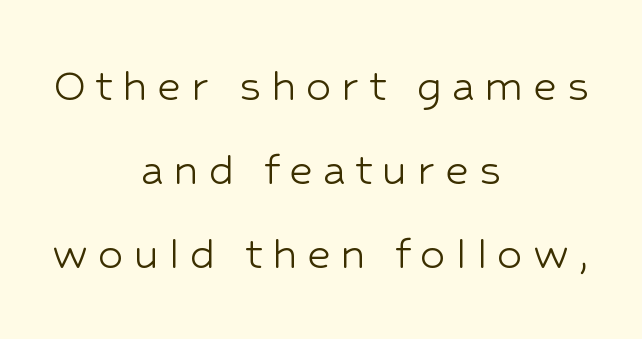
{"serif": "no", "italic": "no", "bold": "no", "weight": "light", "width": "normal", "stroke_contrast": "low", "x_height": "medium", "monospaced": "no", "underline": "no", "align": "center", "line_spacing": "normal", "line_spacing_ratio": 1.65, "glyph_px": 51}
